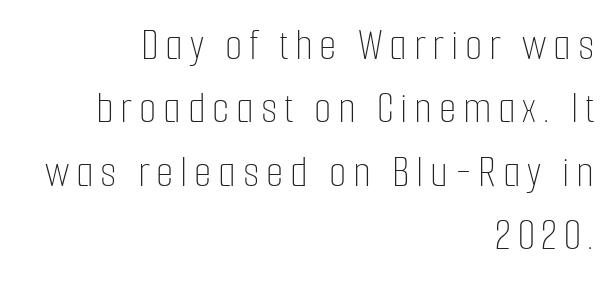
The image shows 45 px thin, condensed type, upright; set right-aligned, normal line spacing (1.41x), not underlined; low stroke contrast and a medium x-height.
